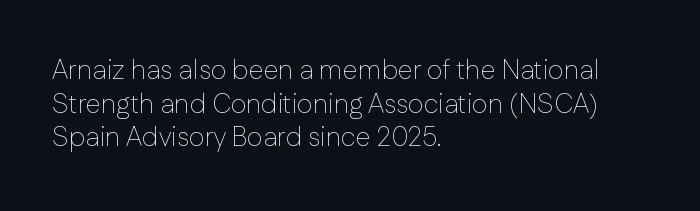
The image shows 27 px text type, upright; set left-aligned, normal line spacing (1.25x), normal letter spacing, not underlined.
